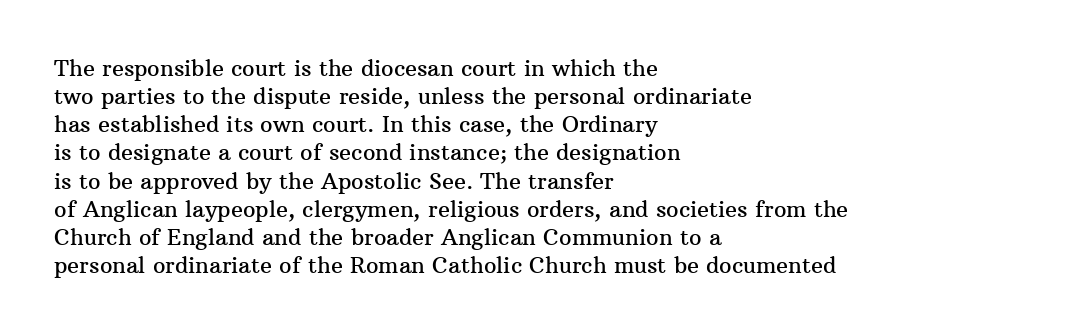
Style check: upright. Decoration check: the copy has no underline. The gaps between neighbouring characters are ordinary and unremarkable. This sample is left-justified, so line endings fall wherever the words run out. The rows are spaced the way most documents space them.
